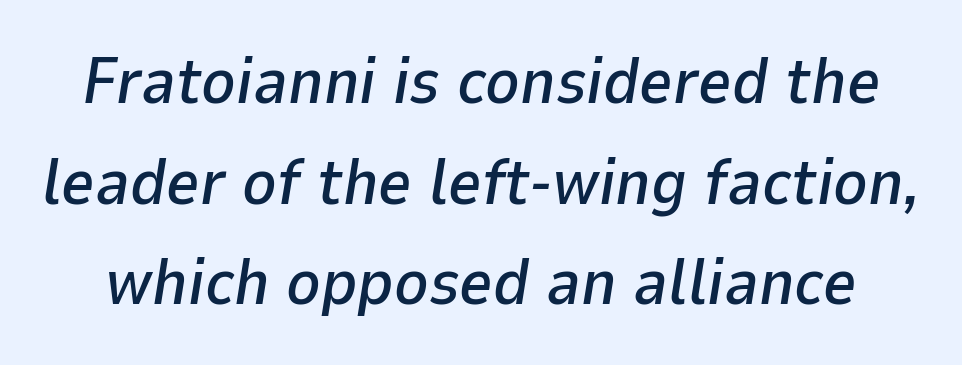
Q: Is the text italic (slanted)? A: Yes, it leans right by about 9 degrees.
Q: Is the text underlined? A: No.
Q: Is the spacing between letters normal or unusually wide? A: Normal.
Q: Is the spacing between lines tight, normal or loose? A: Normal.
Q: Width (condensed, normal, or wide)? A: Normal.
Q: Stroke contrast? A: Low.
Q: x-height? A: Medium.
Q: Monospaced? A: No.
